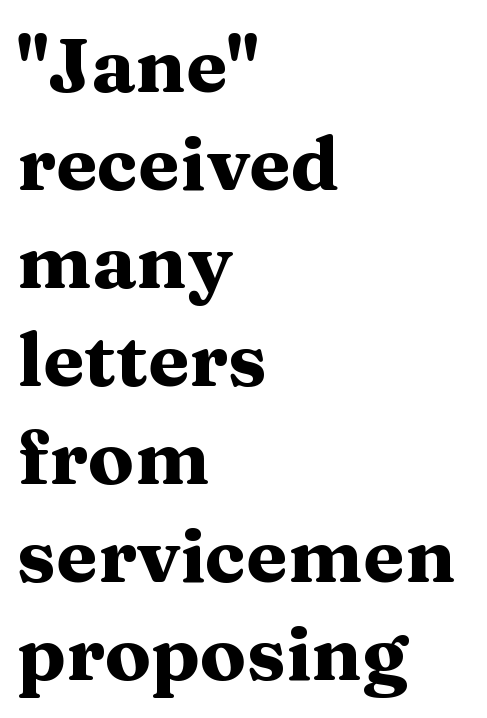
The image shows 76 px heavy, wide serif type, upright; set left-aligned, normal line spacing (1.29x), normal letter spacing, not underlined; medium stroke contrast and a medium x-height.
